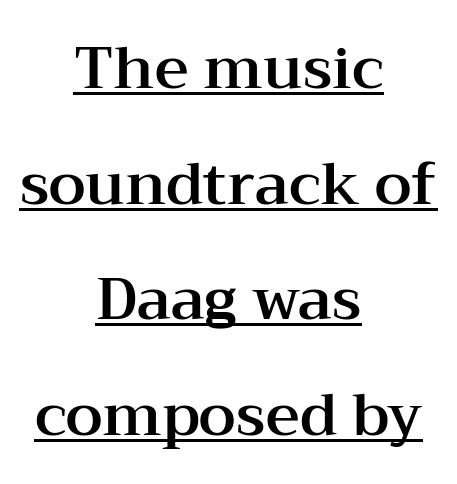
Q: Is the text italic (slanted)? A: No, it is upright.
Q: Is the typeface a serif or a sans-serif typeface? A: Serif.
Q: Is the text underlined? A: Yes.
Q: How is the paragraph aligned? A: Centered.
Q: Is the spacing between letters normal or unusually wide? A: Normal.
Q: Is the spacing between lines tight, normal or loose? A: Loose.
Q: Width (condensed, normal, or wide)? A: Wide.
Q: Stroke contrast? A: Medium.
Q: x-height? A: Medium.
Q: Monospaced? A: No.
